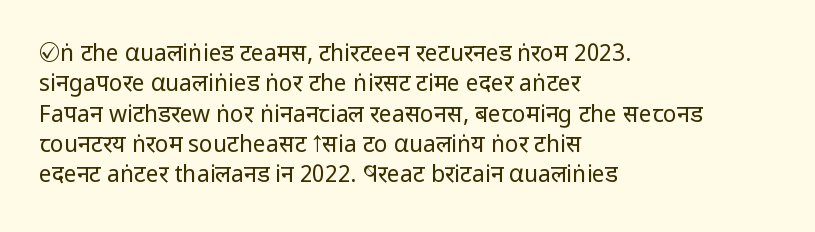
Q: Is the text bold? A: No.
Q: Is the text italic (slanted)? A: No, it is upright.
Q: Is the text underlined? A: No.
Q: How is the paragraph aligned? A: Left-aligned.
Q: Is the spacing between letters normal or unusually wide? A: Normal.
Q: Is the spacing between lines tight, normal or loose? A: Normal.
